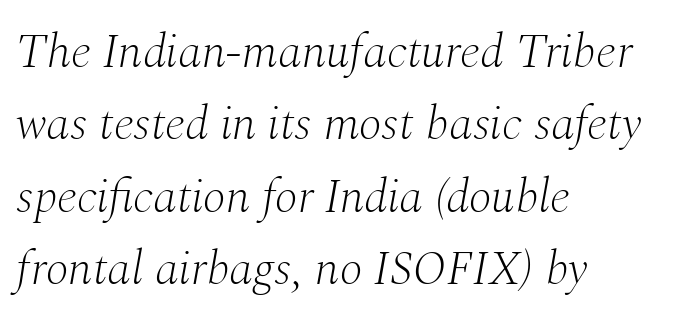
{"serif": "yes", "italic": "yes", "lean": "right", "slant_degrees": 10, "bold": "no", "weight": "light", "width": "normal", "stroke_contrast": "medium", "x_height": "medium", "monospaced": "no", "underline": "no", "align": "left", "line_spacing": "normal", "line_spacing_ratio": 1.51, "letter_spacing": "normal", "letter_spacing_em": 0.0, "glyph_px": 48}
